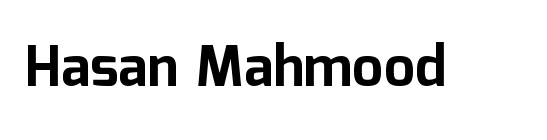
These lines carry a lot of weight — the face is fully bold. Plain, unruled lines of type. Spacing between characters is what you'd get straight out of the box. Style check: upright. These lines are rendered in a variable-pitch font. The typeface chosen for these lines omits serifs.
